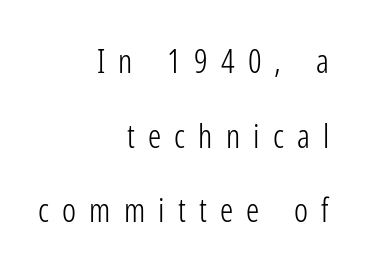
The image shows 33 px light, condensed sans-serif type, upright; set right-aligned, loose line spacing (2.26x), unusually wide letter spacing (+0.4 em), not underlined; low stroke contrast and a medium x-height.
